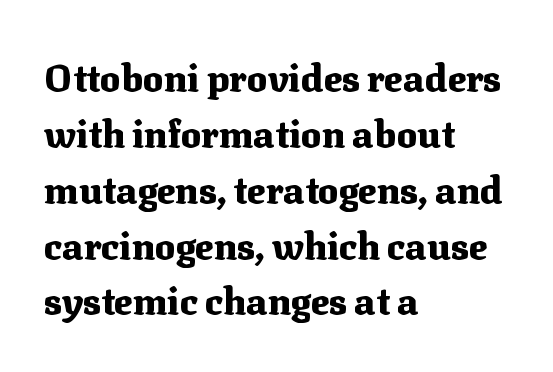
Q: Is the text bold? A: Yes.
Q: Is the text italic (slanted)? A: No, it is upright.
Q: Is the typeface a serif or a sans-serif typeface? A: Serif.
Q: Is the text underlined? A: No.
Q: How is the paragraph aligned? A: Left-aligned.
Q: Is the spacing between letters normal or unusually wide? A: Normal.
Q: Is the spacing between lines tight, normal or loose? A: Normal.
Q: Width (condensed, normal, or wide)? A: Normal.
Q: Stroke contrast? A: Medium.
Q: x-height? A: Medium.
Q: Monospaced? A: No.
